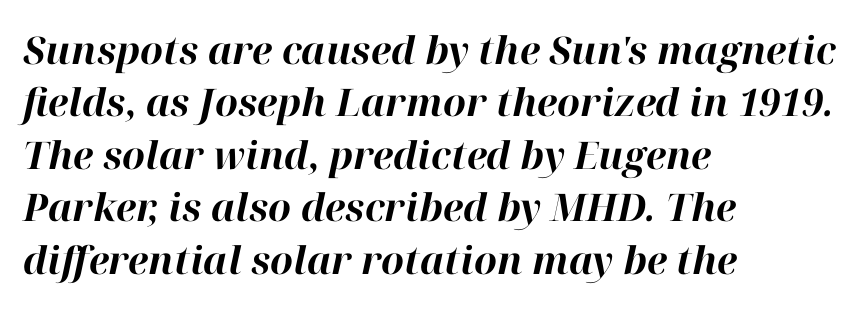
{"italic": "yes", "lean": "right", "slant_degrees": 12, "bold": "yes", "weight": "bold", "width": "normal", "stroke_contrast": "high", "x_height": "medium", "monospaced": "no", "underline": "no", "align": "left", "line_spacing": "normal", "line_spacing_ratio": 1.38, "letter_spacing": "normal", "letter_spacing_em": 0.0, "glyph_px": 38}
